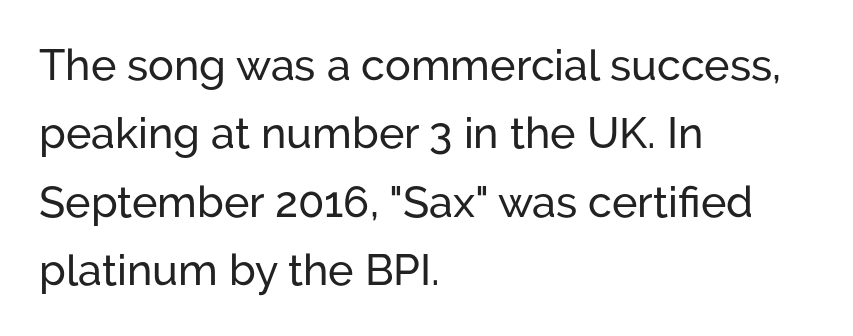
The image shows 43 px sans-serif type, upright; set left-aligned, normal line spacing (1.59x), normal letter spacing, not underlined; low stroke contrast and a medium x-height.
